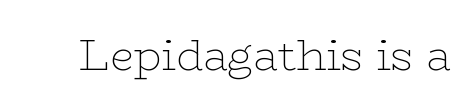
The image shows 43 px thin, wide serif type, upright; set normal letter spacing, not underlined; low stroke contrast and a medium x-height.
